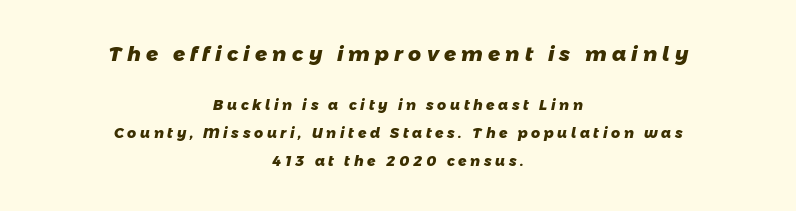
The image shows 20 px bold type; set centered, loose line spacing (1.97x), unusually wide letter spacing (+0.26 em), not underlined; the first (top) block is 1.43x larger.
